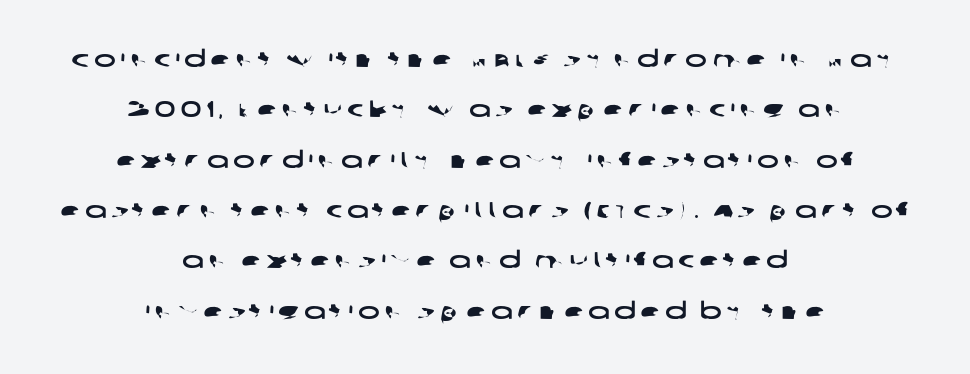
{"underline": "no", "align": "center", "line_spacing": "loose", "line_spacing_ratio": 2.19, "letter_spacing": "wide", "letter_spacing_em": 0.2, "glyph_px": 23}
